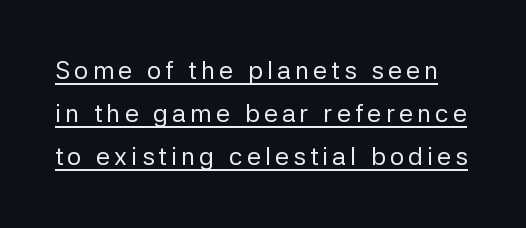
No chunkiness to these letters — they're not bold. Does a line run under the words? Yes, clearly. The letters stand upright; this is a roman face.
